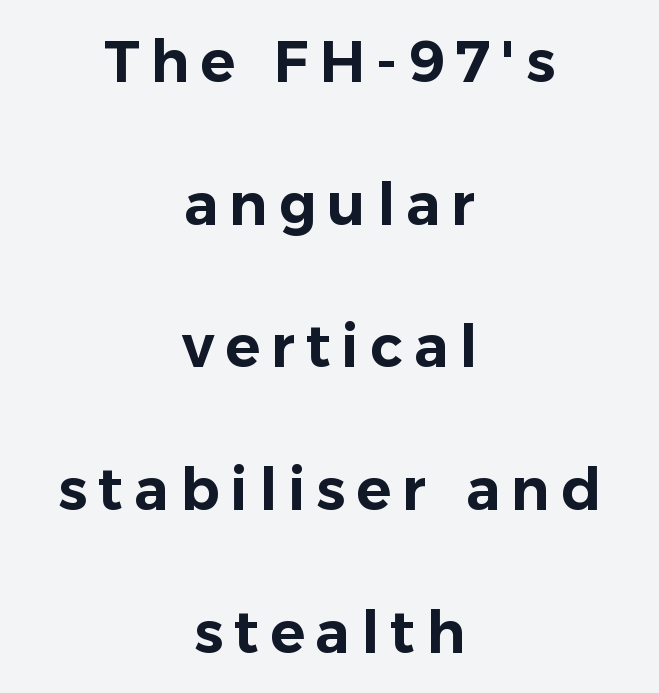
Line spacing here is loose. Grotesque or geometric, the face here clearly has no serifs. Think of a printed novel: that variable character pitch is what you see here. Style check: upright.
